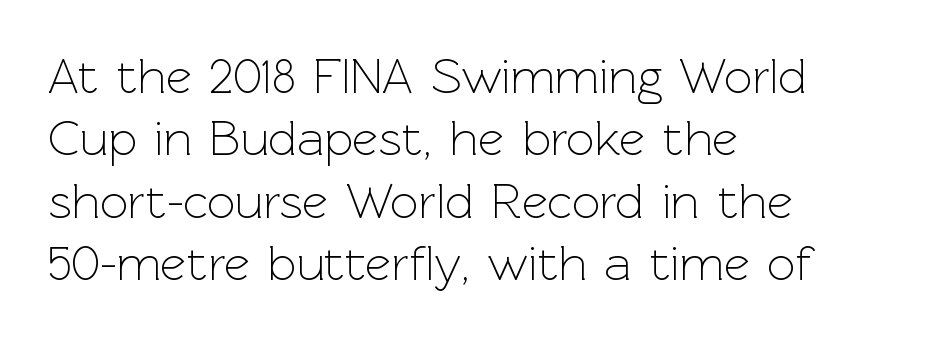
Nobody touched the tracking dial on this one. Nope, not italic — everything's standing straight. This sample uses a sans-serif face. This is not heavy type; no bold has been used. Compared with a centered layout, this one pins lines to the left instead.
